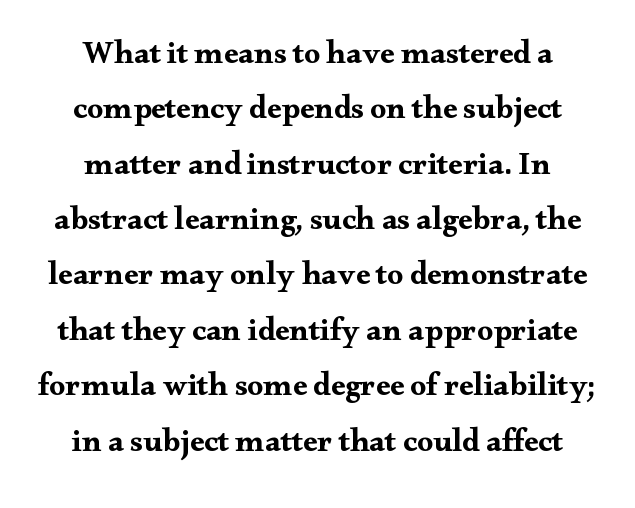
{"serif": "yes", "italic": "no", "width": "wide", "stroke_contrast": "medium", "x_height": "small", "monospaced": "no", "underline": "no", "align": "center", "line_spacing_ratio": 1.73, "letter_spacing": "normal", "letter_spacing_em": 0.0, "glyph_px": 32}
